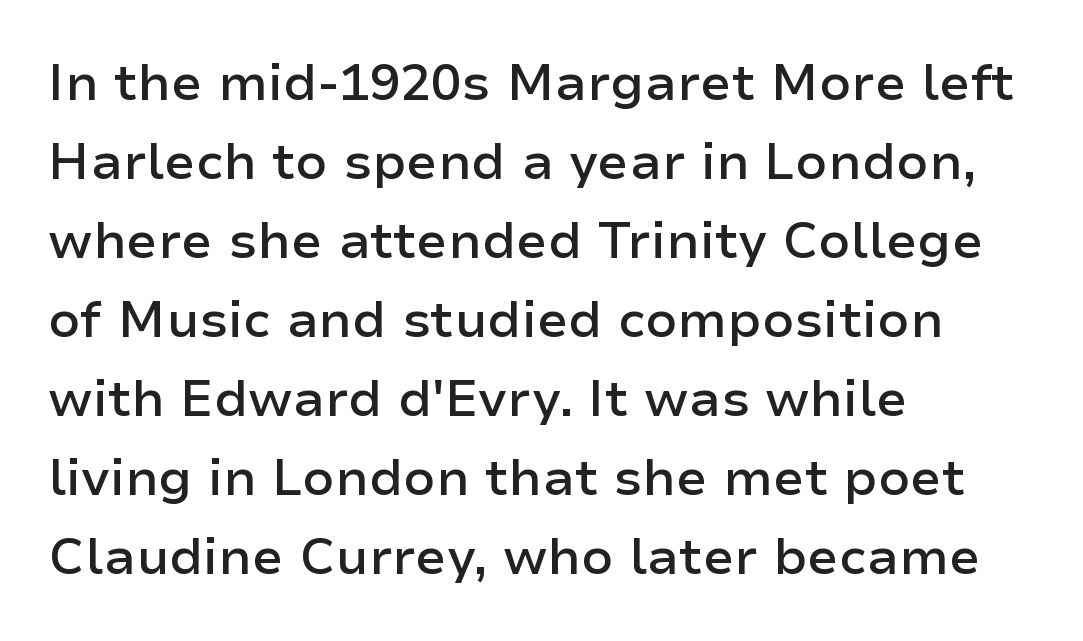
{"serif": "no", "italic": "no", "bold": "semi", "weight": "semibold", "width": "normal", "stroke_contrast": "low", "x_height": "medium", "monospaced": "no", "underline": "no", "align": "left", "line_spacing": "normal", "line_spacing_ratio": 1.55, "letter_spacing": "normal", "letter_spacing_em": 0.0, "glyph_px": 51}
